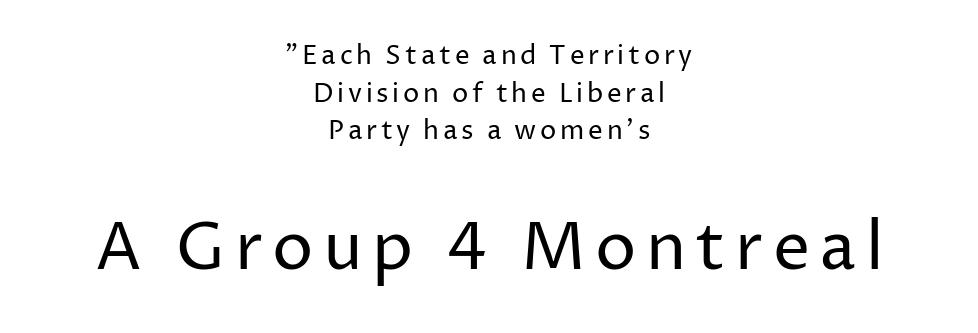
Just letters on the line, the space beneath them empty. The letters advance in unequal steps, a hallmark of proportional type. Is there any slant? The stems are plumb. Weight class: somewhere from thin through regular. The face used here appears at its bigger size in the lower chunk.
